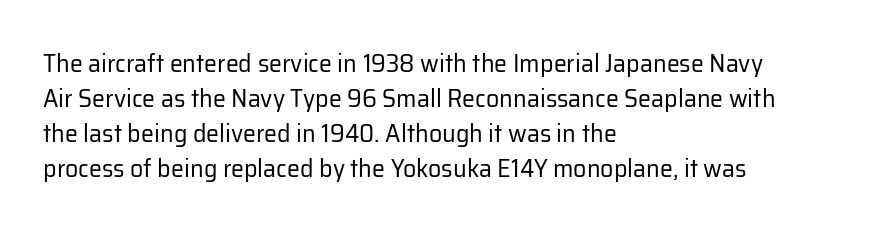
{"italic": "no", "bold": "no", "underline": "no", "align": "left", "line_spacing": "normal", "line_spacing_ratio": 1.34, "letter_spacing": "normal", "letter_spacing_em": 0.0, "glyph_px": 26}
